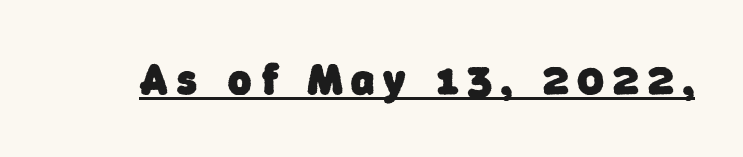
The typesetter has applied underlining to the passage shown. Between one letter and the next there's a generous, obvious gap. Character widths vary here, with narrow letters taking less room than wide ones. What weight is shown? A full bold with thick strokes. This sample uses a sans-serif face.
